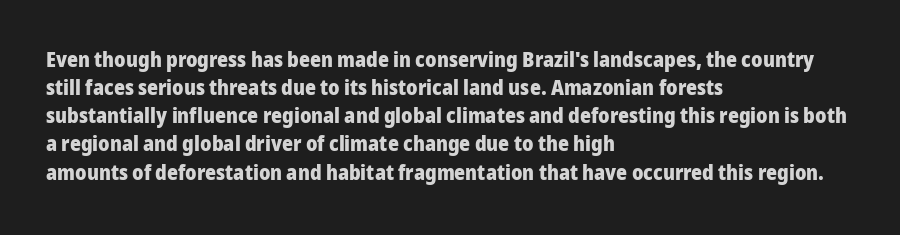
{"italic": "no", "bold": "yes", "underline": "no", "align": "left", "line_spacing": "normal", "line_spacing_ratio": 1.34, "letter_spacing": "normal", "letter_spacing_em": 0.0, "glyph_px": 21}
